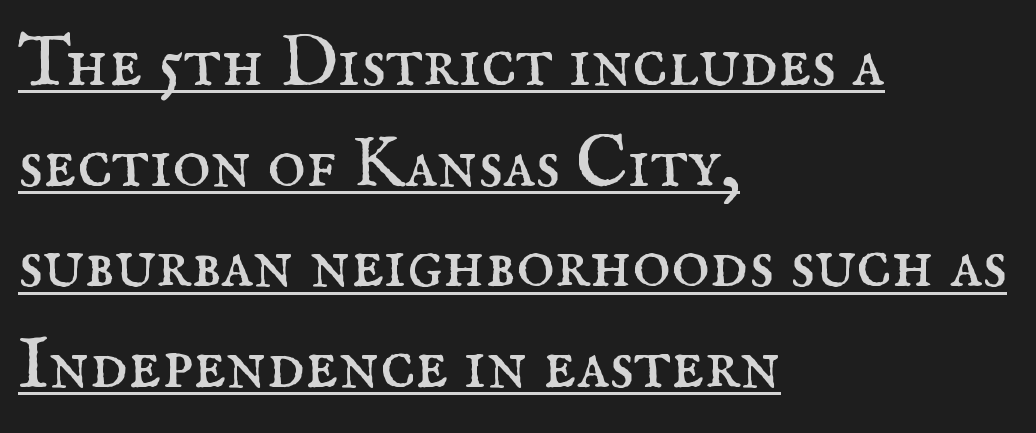
Q: Is the text bold? A: No.
Q: Is the text italic (slanted)? A: No, it is upright.
Q: Is the typeface a serif or a sans-serif typeface? A: Serif.
Q: Is the text underlined? A: Yes.
Q: How is the paragraph aligned? A: Left-aligned.
Q: Is the spacing between letters normal or unusually wide? A: Normal.
Q: Is the spacing between lines tight, normal or loose? A: Normal.
Q: Width (condensed, normal, or wide)? A: Normal.
Q: Stroke contrast? A: Medium.
Q: x-height? A: Small.
Q: Monospaced? A: No.
